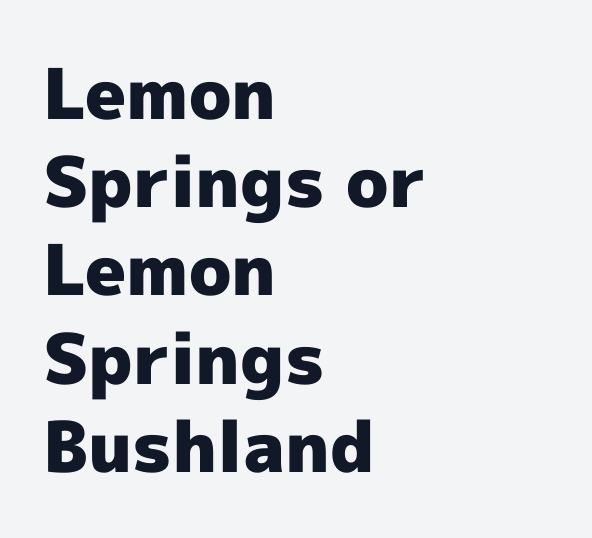
The string is rendered with underlining switched off. Is the type bold? Yes — the strokes are clearly thick and heavy. The glyphs in this specimen are sans serif. The letters sit at their default tracking, neither squeezed nor spread. This is the regular roman posture of the typeface. Compared with a centered layout, this one pins lines to the left instead.
